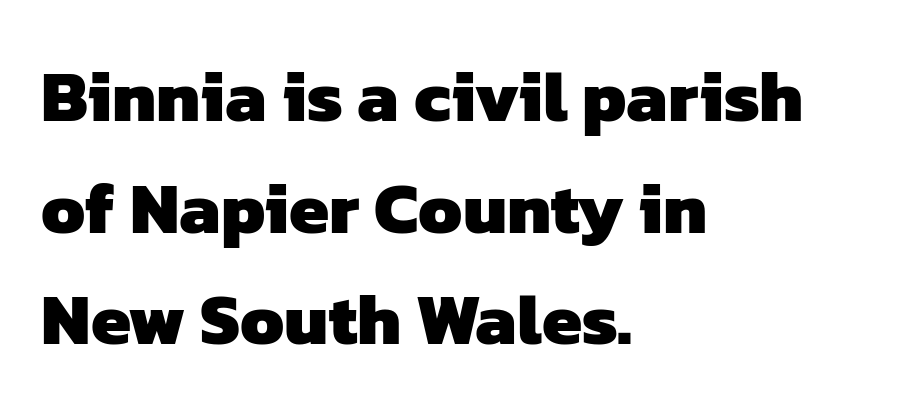
The image shows 72 px heavy sans-serif type; set left-aligned, normal line spacing (1.55x), normal letter spacing, not underlined; low stroke contrast and a medium x-height.
